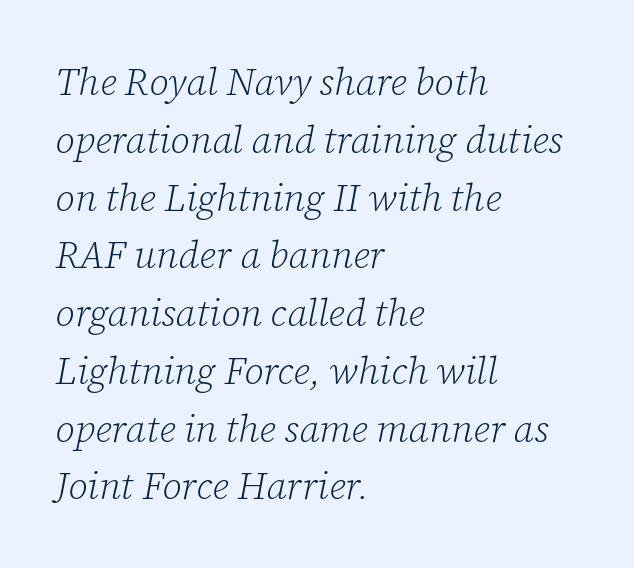
{"serif": "yes", "italic": "yes", "lean": "right", "slant_degrees": 12, "bold": "no", "weight": "light", "width": "normal", "stroke_contrast": "low", "x_height": "medium", "monospaced": "no", "underline": "no", "align": "left", "line_spacing": "normal", "line_spacing_ratio": 1.52, "letter_spacing": "normal", "letter_spacing_em": 0.0, "glyph_px": 38}
